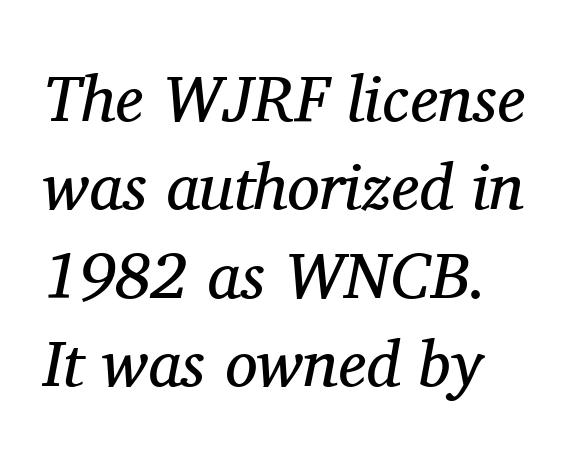
{"serif": "yes", "italic": "yes", "lean": "right", "slant_degrees": 11, "bold": "no", "weight": "regular", "width": "normal", "stroke_contrast": "medium", "x_height": "medium", "monospaced": "no", "underline": "no", "line_spacing": "normal", "line_spacing_ratio": 1.36, "letter_spacing": "normal", "letter_spacing_em": 0.0, "glyph_px": 65}
